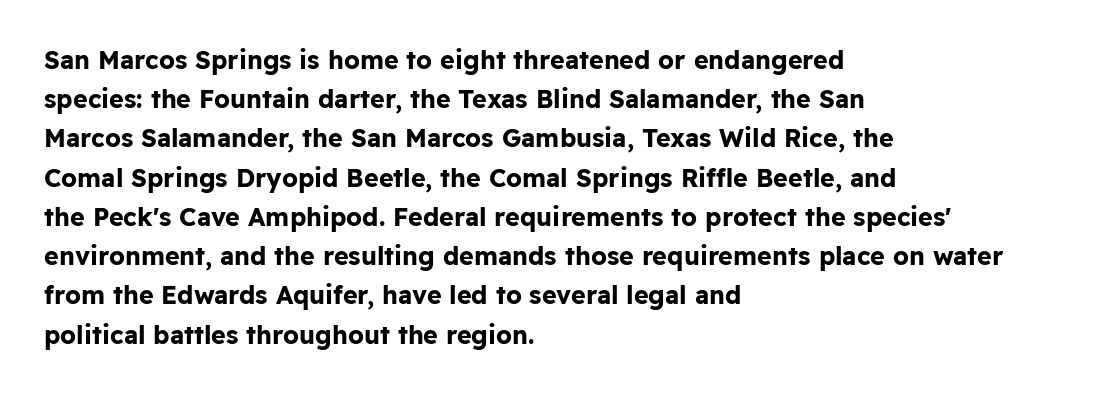
{"italic": "no", "bold": "yes", "underline": "no", "align": "left", "line_spacing": "normal", "line_spacing_ratio": 1.57, "letter_spacing": "normal", "letter_spacing_em": 0.0, "glyph_px": 25}
